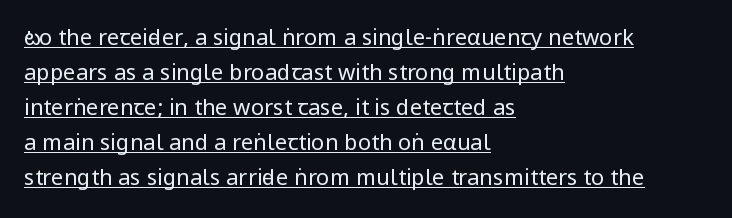
The image shows 22 px text type, upright; set left-aligned, normal line spacing (1.59x), normal letter spacing, underlined.
